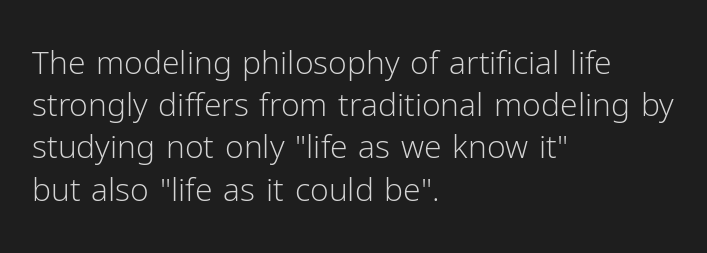
The paragraph shown leans on its left margin. Characters remain perfectly vertical along every line. The passage shown has conventional tracking throughout. Nothing heavy about these letters — not bold at all. These lines are composed in type without serifs. Only glyphs here, with clear space below each row.
